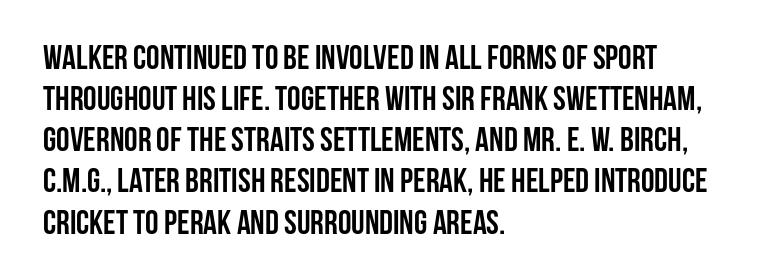
Where is the straight margin? On the left. The strip under each line holds only bare page. Observe the absence of serifs on each vertical stroke in this sample. Look at the tracking — it's just the regular setting, nothing added. The characters look thick and weighty, a clear bold.
